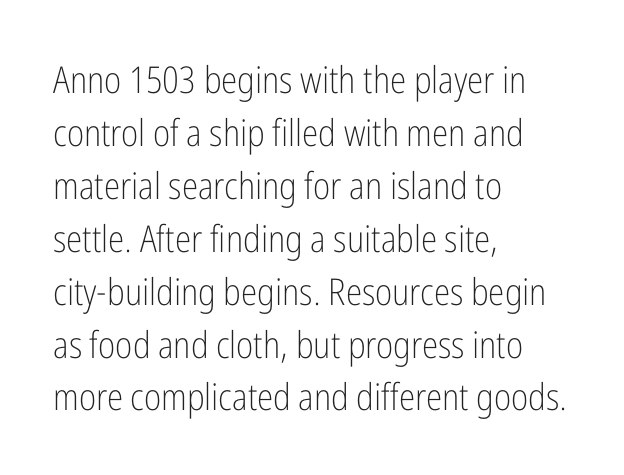
How would I describe the line gaps? Plain and ordinary. Examine the stroke ends and you'll find no serifs. Vertical stems look standard width or narrower in stroke. Here the designer chose a conventional face with non-uniform glyph widths. Teacher's note: observe the even left margin — that is flush-left alignment. Characters follow at the spacing the type designer built in.
